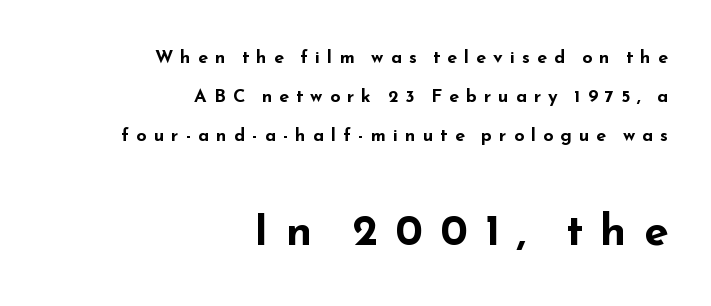
The image shows 44 px bold, wide sans-serif type, upright; set right-aligned, loose line spacing (2.18x), unusually wide letter spacing (+0.39 em), not underlined; the second (bottom) block is 2.44x larger; low stroke contrast and a small x-height.
